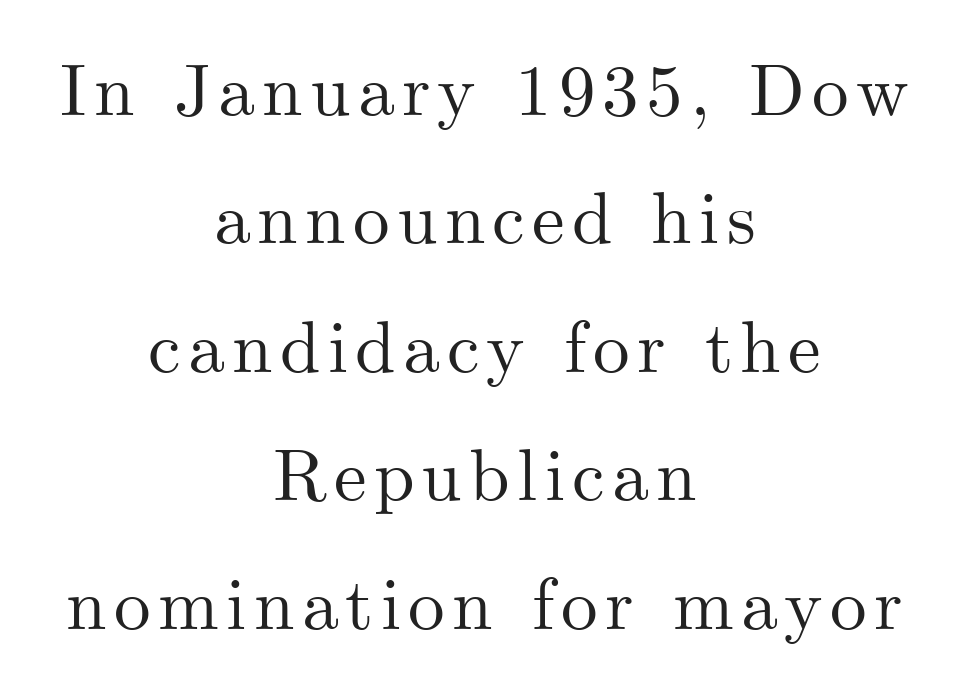
These lines are rendered in a variable-pitch font. The passage shown is typeset with a serif family. One-word summary of the alignment: center. Bare-footed words on every line. Characters remain perfectly vertical along every line.
